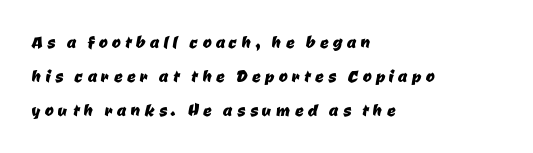
The passage shown has open, widely tracked lettering throughout. Left-aligned paragraph, ragged on the right. Vertical spacing — default. Underline: absent.
